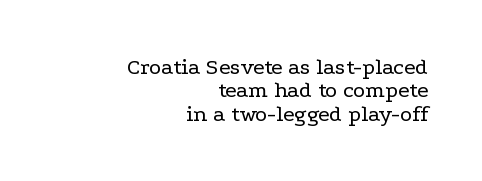
Q: Is the text bold? A: No.
Q: Is the text italic (slanted)? A: No, it is upright.
Q: Is the text underlined? A: No.
Q: How is the paragraph aligned? A: Right-aligned.
Q: Is the spacing between letters normal or unusually wide? A: Normal.
Q: Is the spacing between lines tight, normal or loose? A: Tight.
